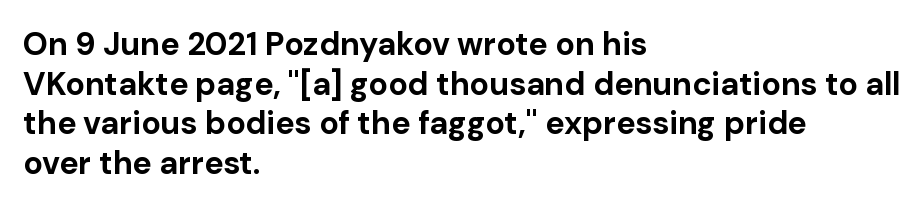
Q: Is the text bold? A: Yes.
Q: Is the text italic (slanted)? A: No, it is upright.
Q: Is the typeface a serif or a sans-serif typeface? A: Sans-serif.
Q: Is the text underlined? A: No.
Q: How is the paragraph aligned? A: Left-aligned.
Q: Is the spacing between letters normal or unusually wide? A: Normal.
Q: Width (condensed, normal, or wide)? A: Normal.
Q: Stroke contrast? A: Low.
Q: x-height? A: Medium.
Q: Monospaced? A: No.
